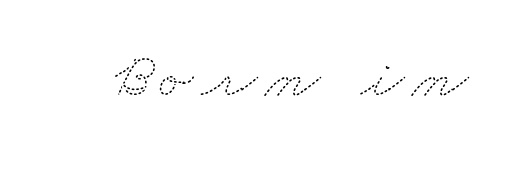
Q: Is the text bold? A: No.
Q: Is the text underlined? A: No.
Q: Width (condensed, normal, or wide)? A: Wide.
Q: Stroke contrast? A: Medium.
Q: x-height? A: Small.
Q: Monospaced? A: No.
